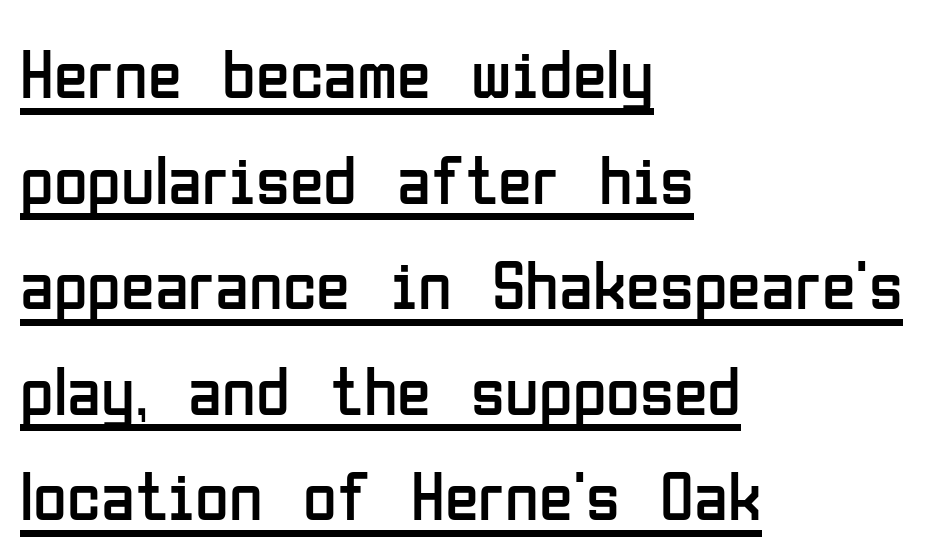
Q: Is the text bold? A: No.
Q: Is the text italic (slanted)? A: No, it is upright.
Q: Is the typeface a serif or a sans-serif typeface? A: Sans-serif.
Q: Is the text underlined? A: Yes.
Q: How is the paragraph aligned? A: Left-aligned.
Q: Is the spacing between letters normal or unusually wide? A: Normal.
Q: Is the spacing between lines tight, normal or loose? A: Normal.
Q: Width (condensed, normal, or wide)? A: Condensed.
Q: Stroke contrast? A: Low.
Q: x-height? A: Medium.
Q: Monospaced? A: No.
